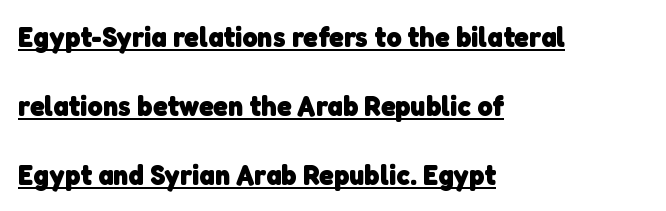
Spacing verdict: proportional, widths tailored to each character. The letters are bold, with thick, heavy strokes. Notice the wide empty band between every row — that's loose leading. Regarding serifs, this sample does without them. This rendering features underlined lettering.
